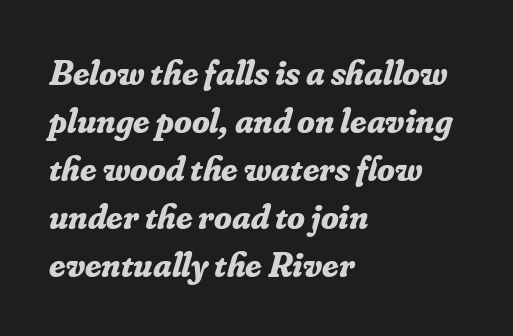
The image shows 36 px bold serif type, italic (leaning right); set left-aligned, normal line spacing (1.33x), normal letter spacing, not underlined; low stroke contrast and a small x-height.
